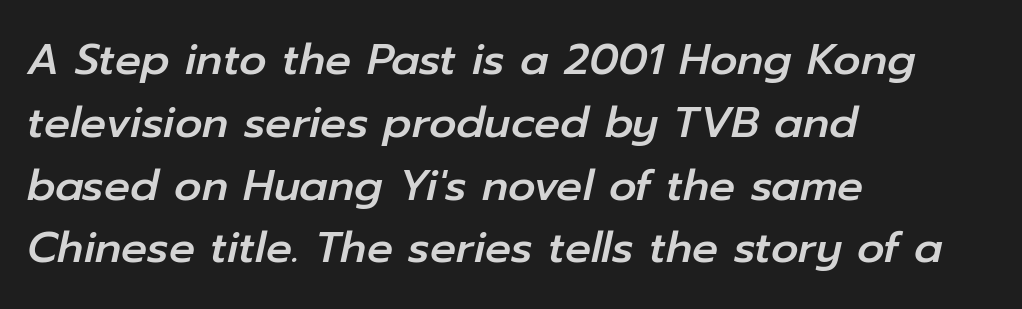
The image shows 43 px text type, italic (leaning right); set left-aligned, normal line spacing (1.46x), normal letter spacing, not underlined; low stroke contrast and a medium x-height.
